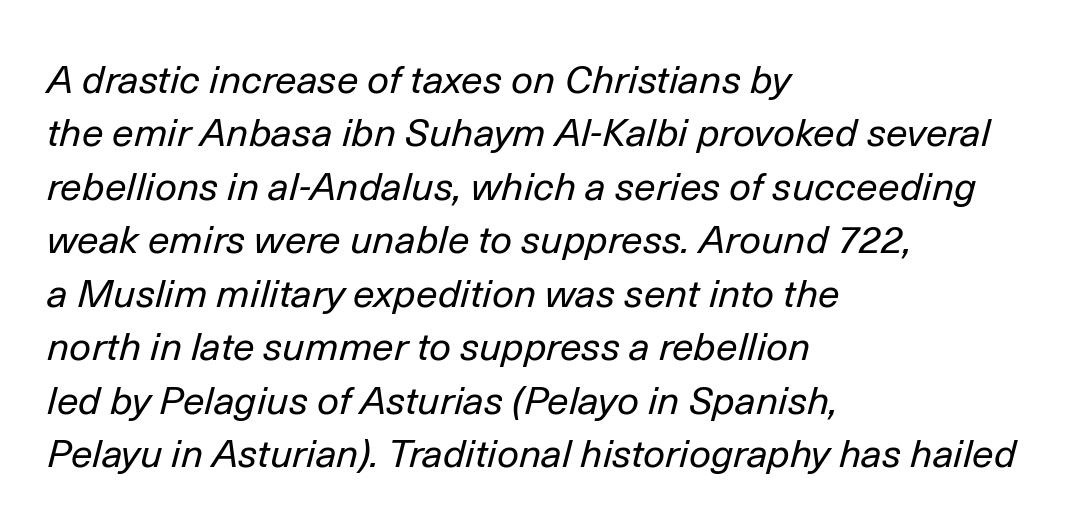
The image shows 39 px regular-weight type, italic (leaning right); set left-aligned, normal line spacing (1.37x), normal letter spacing, not underlined; low stroke contrast and a medium x-height.
